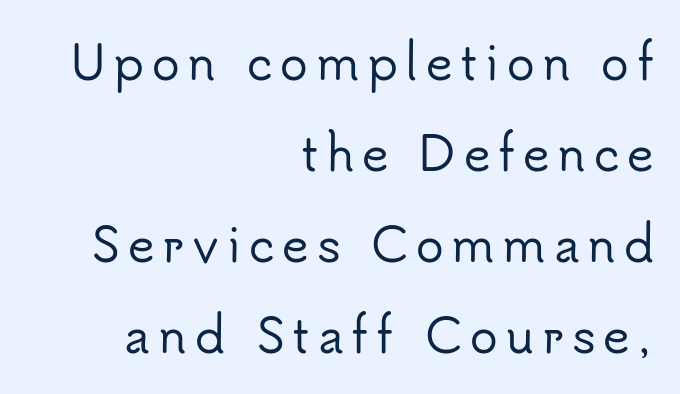
These lines stack with their right ends in a neat column. The type sits square on the baseline with zero lean. Each row of text sits above clean, open space. Examine the stroke ends and you'll find no serifs. Is there much room between lines? Yes — plenty of vertical air separates them.
